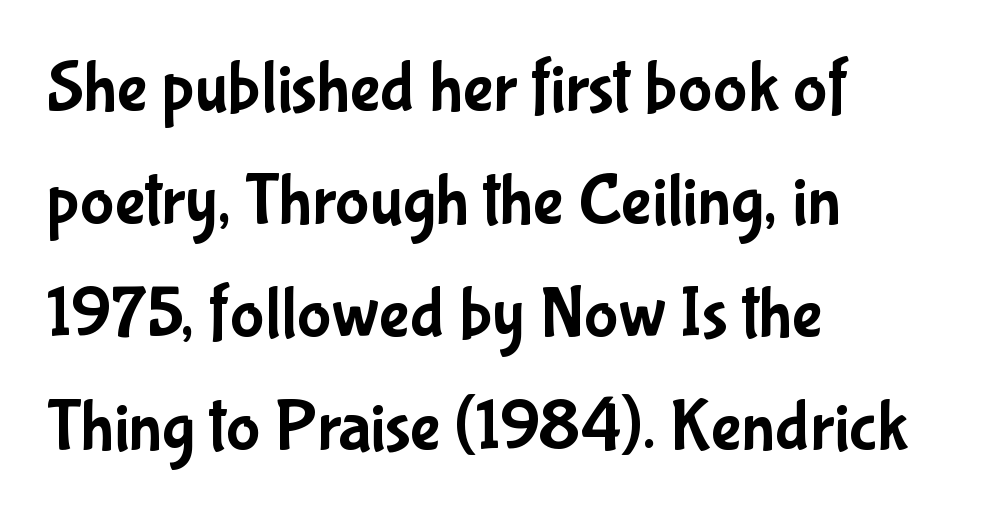
The image shows 72 px condensed sans-serif type, upright; set left-aligned, normal line spacing (1.57x), normal letter spacing, not underlined; low stroke contrast and a medium x-height.
